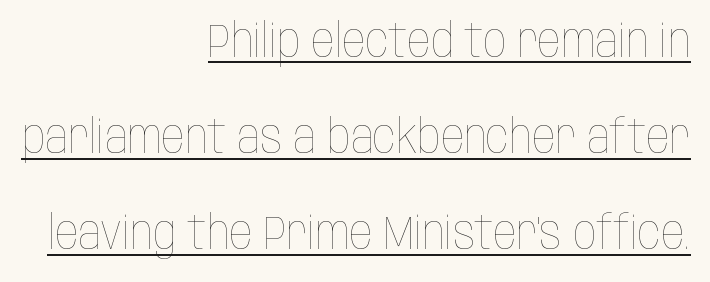
Q: Is the text bold? A: No.
Q: Is the text italic (slanted)? A: No, it is upright.
Q: Is the text underlined? A: Yes.
Q: How is the paragraph aligned? A: Right-aligned.
Q: Is the spacing between letters normal or unusually wide? A: Normal.
Q: Is the spacing between lines tight, normal or loose? A: Loose.
Q: Width (condensed, normal, or wide)? A: Condensed.
Q: Stroke contrast? A: Low.
Q: x-height? A: Large.
Q: Monospaced? A: No.
